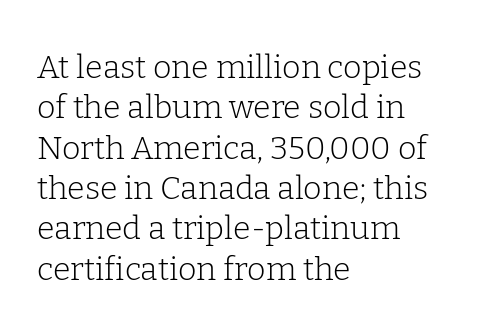
{"serif": "yes", "italic": "no", "bold": "no", "weight": "light", "width": "normal", "stroke_contrast": "low", "x_height": "medium", "monospaced": "no", "underline": "no", "align": "left", "line_spacing": "normal", "line_spacing_ratio": 1.26, "letter_spacing": "normal", "letter_spacing_em": 0.0, "glyph_px": 32}
